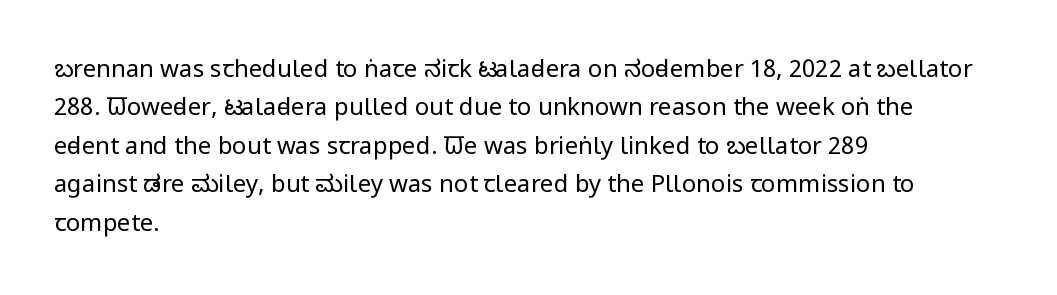
Plain, unruled lines of type. No heavy texture on the line: the type isn't bold. Look at the tracking — it's just the regular setting, nothing added. The axis of the letterforms is exactly vertical. The rows are spaced the way most documents space them.
